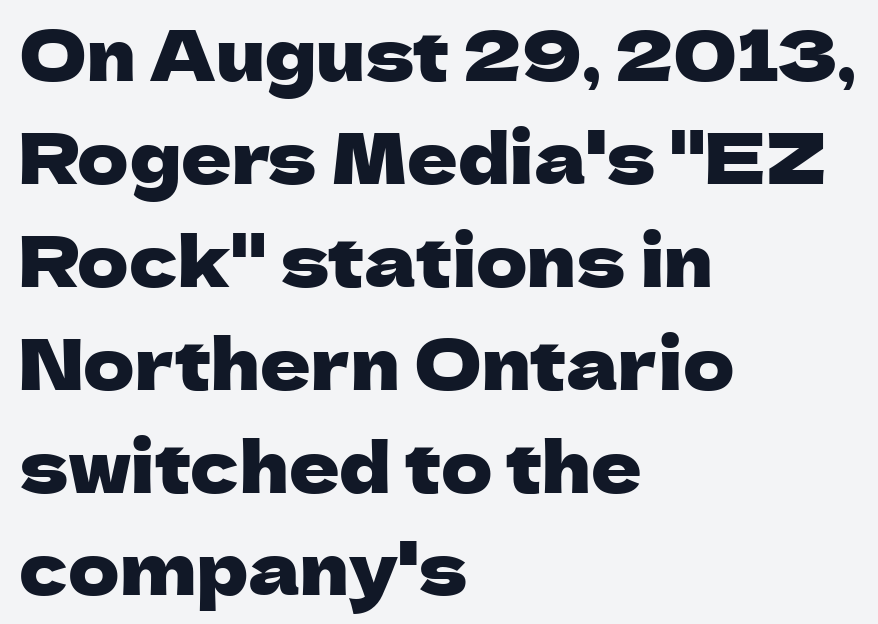
Q: Is the text italic (slanted)? A: No, it is upright.
Q: Is the typeface a serif or a sans-serif typeface? A: Sans-serif.
Q: Is the text underlined? A: No.
Q: How is the paragraph aligned? A: Left-aligned.
Q: Is the spacing between letters normal or unusually wide? A: Normal.
Q: Is the spacing between lines tight, normal or loose? A: Normal.
Q: Width (condensed, normal, or wide)? A: Normal.
Q: Stroke contrast? A: Low.
Q: x-height? A: Medium.
Q: Monospaced? A: No.
